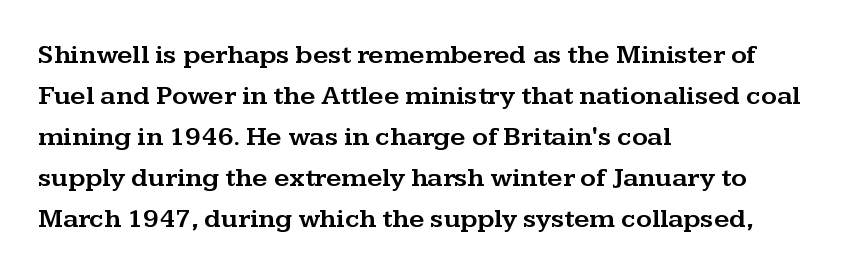
Q: Is the text italic (slanted)? A: No, it is upright.
Q: Is the text underlined? A: No.
Q: How is the paragraph aligned? A: Left-aligned.
Q: Is the spacing between letters normal or unusually wide? A: Normal.
Q: Is the spacing between lines tight, normal or loose? A: Normal.
